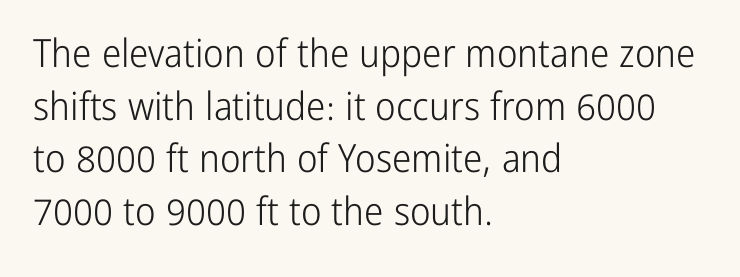
The image shows 39 px light, condensed sans-serif type, upright; set left-aligned, normal line spacing (1.35x), normal letter spacing, not underlined; low stroke contrast and a medium x-height.
